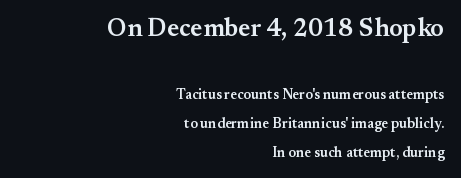
Line ends are locked; line starts wander. The vertical gap from one line to the next is large. The initial chunk of copy outweighs the following chunk in type size. Every letter is mildly thick-stroked: semibold rather than bold. Ascenders rise straight up at ninety degrees. The space directly below the letters is spotless.
